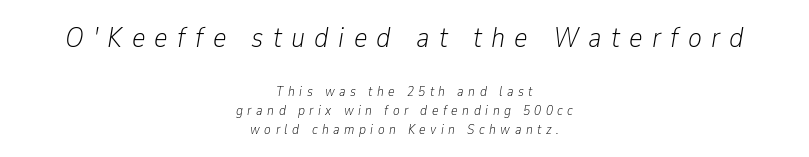
The image shows 29 px light, condensed type, italic (leaning right); set centered, normal line spacing (1.39x), unusually wide letter spacing (+0.32 em), not underlined; the first (top) block is 2.07x larger; low stroke contrast and a medium x-height.
